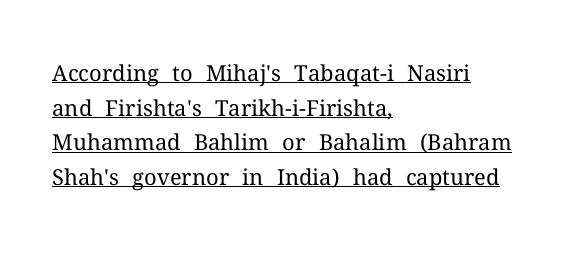
{"italic": "no", "bold": "no", "underline": "yes", "align": "left", "line_spacing": "normal", "line_spacing_ratio": 1.57, "letter_spacing": "normal", "letter_spacing_em": 0.0, "glyph_px": 22}
